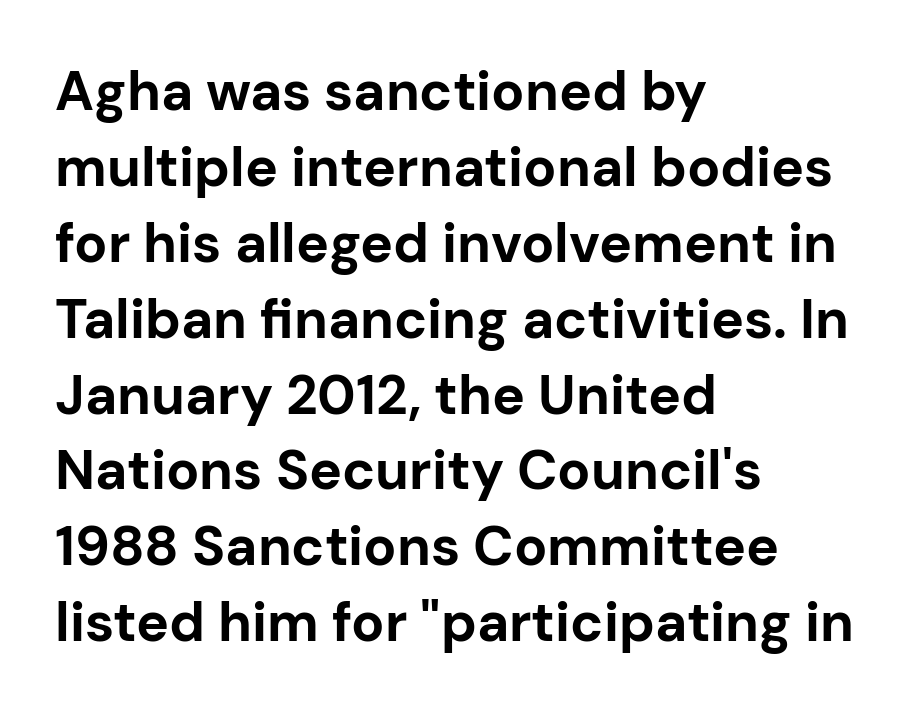
The image shows 55 px bold sans-serif type, upright; set left-aligned, normal line spacing (1.38x), normal letter spacing, not underlined; low stroke contrast and a medium x-height.
